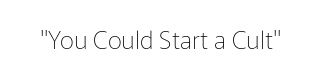
Q: Is the text bold? A: No.
Q: Is the text italic (slanted)? A: No, it is upright.
Q: Is the text underlined? A: No.
Q: Is the spacing between letters normal or unusually wide? A: Normal.
